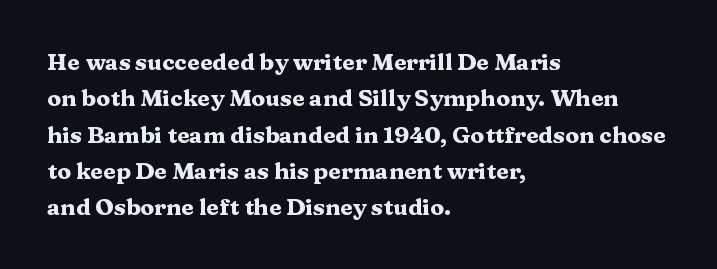
{"italic": "no", "bold": "yes", "underline": "no", "align": "left", "line_spacing": "normal", "line_spacing_ratio": 1.58, "letter_spacing": "normal", "letter_spacing_em": 0.0, "glyph_px": 23}
